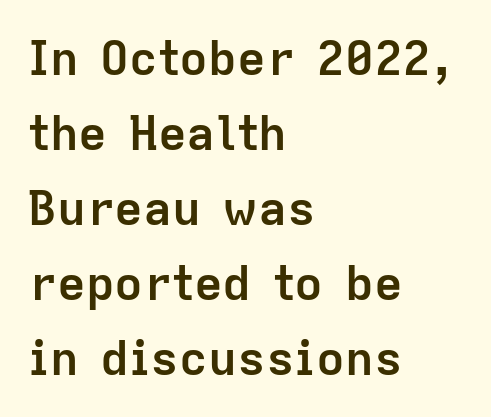
{"serif": "no", "italic": "no", "bold": "yes", "weight": "semibold", "width": "normal", "stroke_contrast": "low", "x_height": "medium", "monospaced": "no", "underline": "no", "align": "left", "line_spacing": "normal", "line_spacing_ratio": 1.56, "letter_spacing": "normal", "letter_spacing_em": 0.0, "glyph_px": 48}
